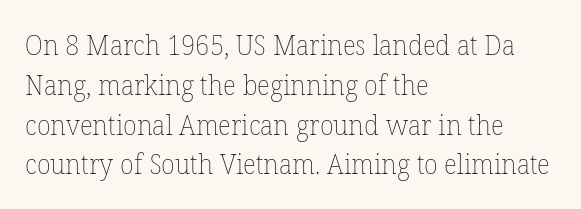
The image shows 28 px thin type, upright; set left-aligned, normal line spacing (1.42x), normal letter spacing, not underlined; low stroke contrast and a medium x-height.
